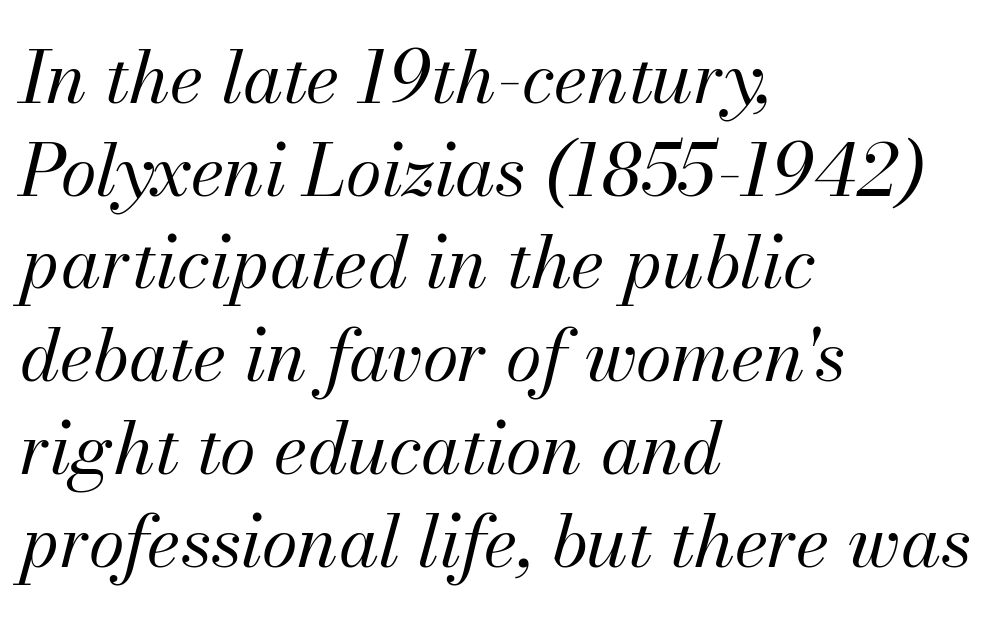
You could not count columns in this text — the font is proportionally spaced. The space directly below the letters is spotless. Horizontally, the lines are justified to the leading edge only. Rendered with sloped, italic letterforms.
